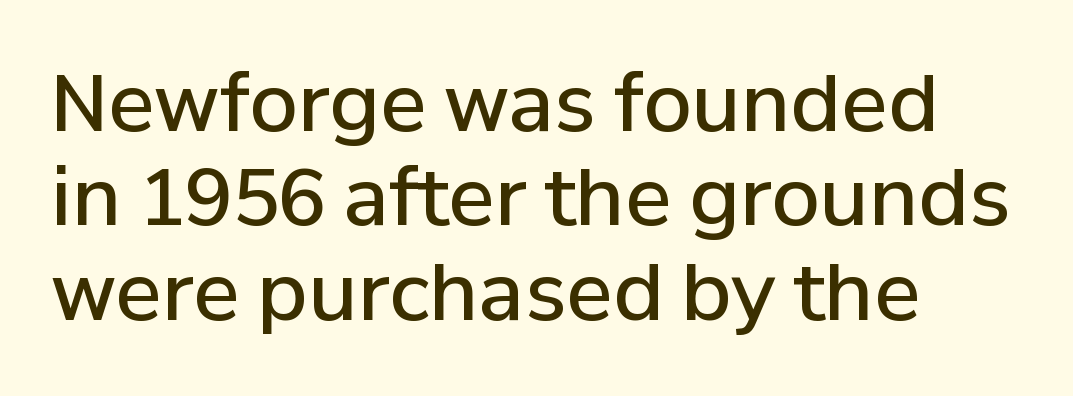
Q: Is the text bold? A: Semi-bold.
Q: Is the text italic (slanted)? A: No, it is upright.
Q: Is the typeface a serif or a sans-serif typeface? A: Sans-serif.
Q: Is the text underlined? A: No.
Q: How is the paragraph aligned? A: Left-aligned.
Q: Is the spacing between letters normal or unusually wide? A: Normal.
Q: Width (condensed, normal, or wide)? A: Normal.
Q: Stroke contrast? A: Low.
Q: x-height? A: Medium.
Q: Monospaced? A: No.
